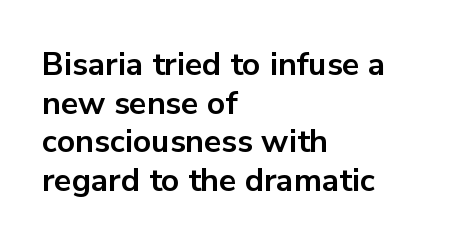
Q: Is the text bold? A: Yes.
Q: Is the text italic (slanted)? A: No, it is upright.
Q: Is the typeface a serif or a sans-serif typeface? A: Sans-serif.
Q: Is the text underlined? A: No.
Q: How is the paragraph aligned? A: Left-aligned.
Q: Is the spacing between letters normal or unusually wide? A: Normal.
Q: Width (condensed, normal, or wide)? A: Normal.
Q: Stroke contrast? A: Low.
Q: x-height? A: Medium.
Q: Monospaced? A: No.
